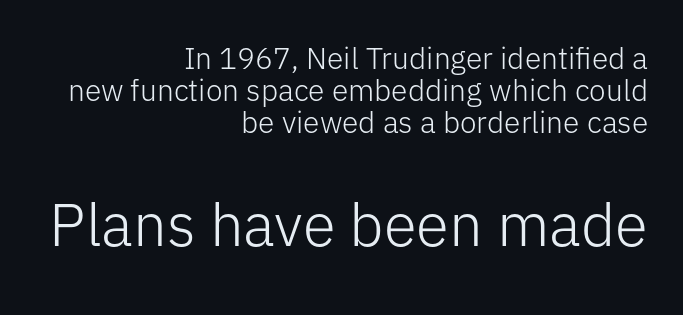
Q: Is the text bold? A: No.
Q: Is the text italic (slanted)? A: No, it is upright.
Q: Is the typeface a serif or a sans-serif typeface? A: Sans-serif.
Q: Is the text underlined? A: No.
Q: How is the paragraph aligned? A: Right-aligned.
Q: Is the spacing between letters normal or unusually wide? A: Normal.
Q: Is the spacing between lines tight, normal or loose? A: Tight.
Q: Which block of text is set in a larger size, the first (top) or the second (bottom)? A: The second (bottom) one.
Q: Width (condensed, normal, or wide)? A: Normal.
Q: Stroke contrast? A: Low.
Q: x-height? A: Medium.
Q: Monospaced? A: No.
